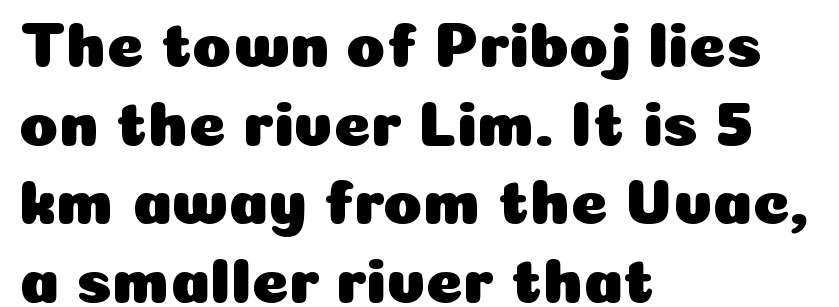
The text block is weighted toward the left margin, trailing off unevenly rightward. Note: no serifs on the glyphs. A typesetter would call this zero additional tracking. Just letters on the line, the space beneath them empty.
